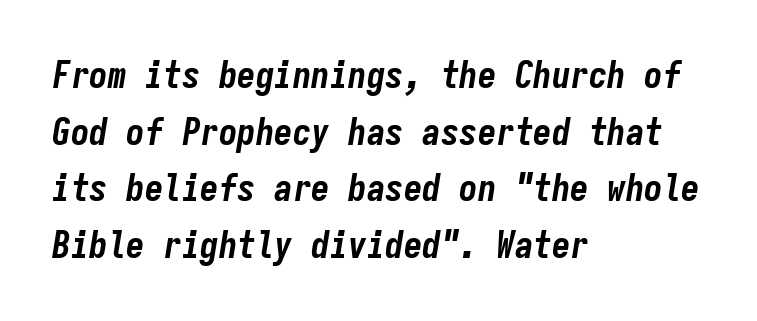
{"italic": "yes", "lean": "right", "slant_degrees": 9, "bold": "yes", "weight": "bold", "width": "condensed", "stroke_contrast": "low", "x_height": "medium", "monospaced": "yes", "underline": "no", "align": "left", "line_spacing": "normal", "line_spacing_ratio": 1.53, "letter_spacing": "normal", "letter_spacing_em": 0.0, "glyph_px": 37}
